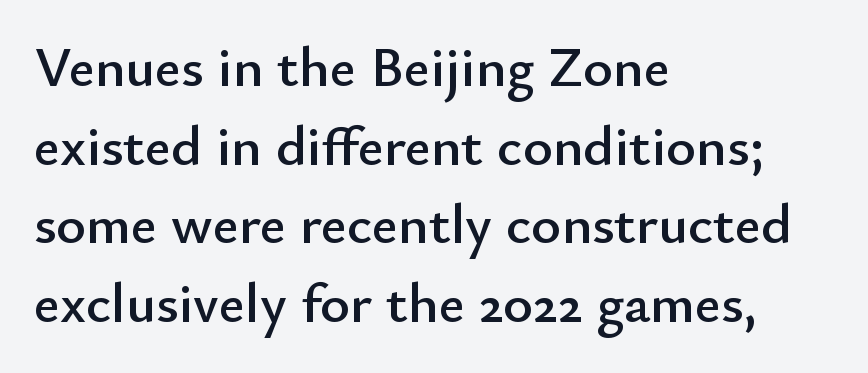
The passage shown has conventional tracking throughout. Beneath every word, the page is bare. It's the straight-up-and-down kind of type. Note: no serifs on the glyphs. Horizontally, the lines are justified to the leading edge only. The passage shown is typed in a proportional face where columns would drift.
